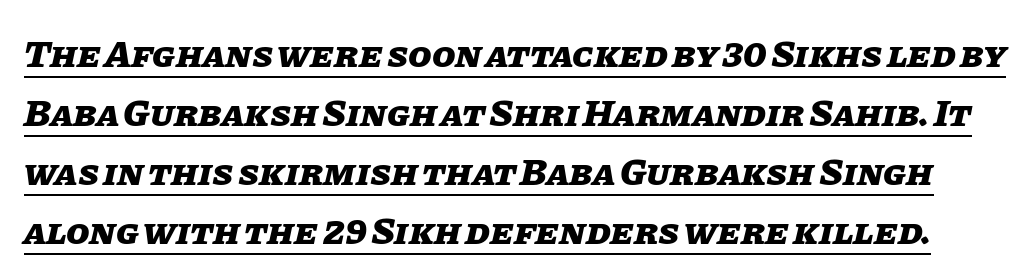
What decoration does the sample have? An underline. Slanted lettering throughout. These lines carry a lot of weight — the face is fully bold. Quick note: interline space is typical. You could not count columns in this text — the font is proportionally spaced.
